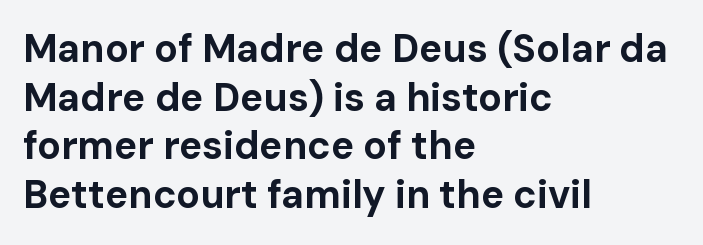
{"serif": "no", "italic": "no", "bold": "yes", "weight": "bold", "width": "normal", "stroke_contrast": "low", "x_height": "medium", "monospaced": "no", "underline": "no", "align": "left", "line_spacing": "normal", "line_spacing_ratio": 1.25, "letter_spacing": "normal", "letter_spacing_em": 0.0, "glyph_px": 39}
